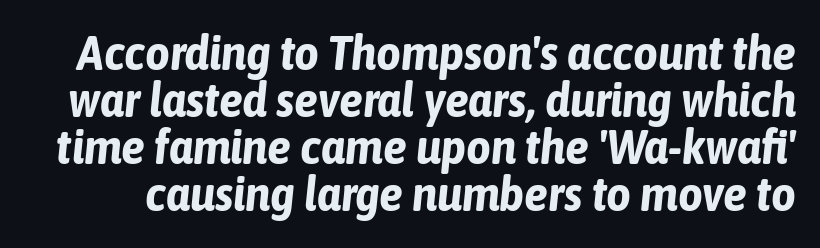
Q: Is the text bold? A: Yes.
Q: Is the text italic (slanted)? A: Yes, it leans right by about 6 degrees.
Q: Is the text underlined? A: No.
Q: Is the spacing between letters normal or unusually wide? A: Normal.
Q: Is the spacing between lines tight, normal or loose? A: Tight.
Q: Width (condensed, normal, or wide)? A: Condensed.
Q: Stroke contrast? A: Low.
Q: x-height? A: Medium.
Q: Monospaced? A: No.
